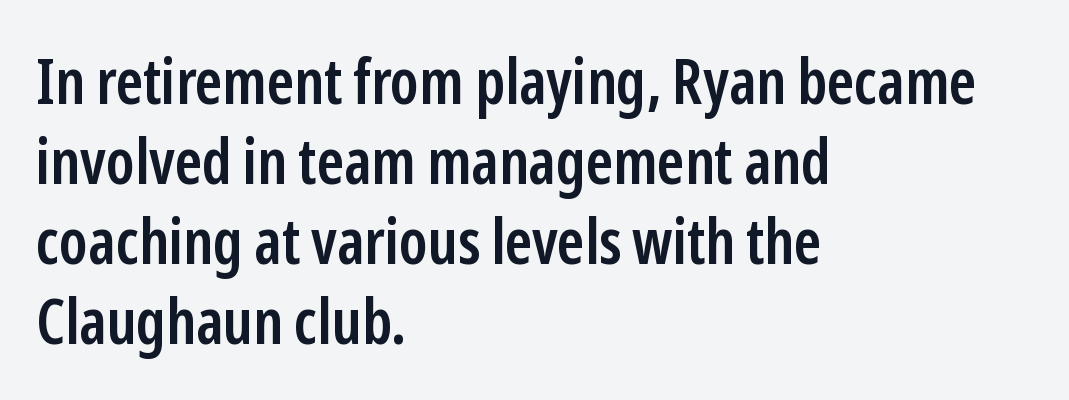
Is this a fixed-width face? No — the glyphs have proportional, varying widths. The string is rendered with underlining switched off. In terms of posture, this sample is upright. Horizontally, the lines are justified to the leading edge only. The letterforms sit shoulder to shoulder at normal distance. These lines sit exactly where default settings would place them.
